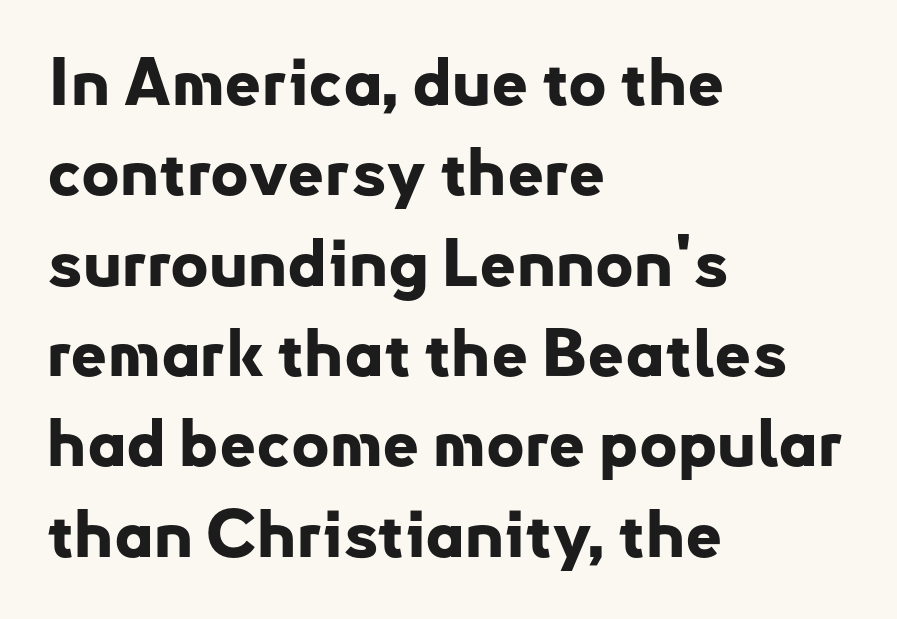
The image shows 65 px bold sans-serif type, upright; set left-aligned, normal line spacing (1.39x), normal letter spacing, not underlined; low stroke contrast and a small x-height.
